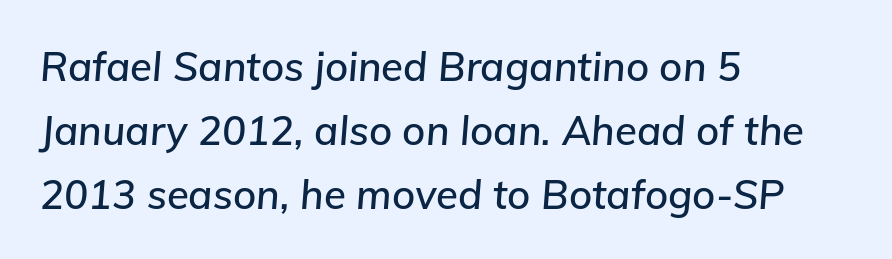
Q: Is the text italic (slanted)? A: Yes, it leans right by about 5 degrees.
Q: Is the text underlined? A: No.
Q: How is the paragraph aligned? A: Left-aligned.
Q: Is the spacing between letters normal or unusually wide? A: Normal.
Q: Is the spacing between lines tight, normal or loose? A: Normal.
Q: Width (condensed, normal, or wide)? A: Normal.
Q: Stroke contrast? A: Low.
Q: x-height? A: Medium.
Q: Monospaced? A: No.
